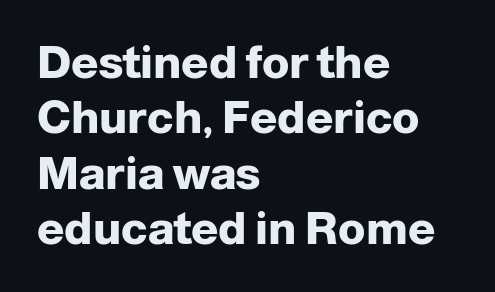
Q: Is the text bold? A: Yes.
Q: Is the text italic (slanted)? A: No, it is upright.
Q: Is the typeface a serif or a sans-serif typeface? A: Sans-serif.
Q: Is the text underlined? A: No.
Q: How is the paragraph aligned? A: Left-aligned.
Q: Is the spacing between letters normal or unusually wide? A: Normal.
Q: Width (condensed, normal, or wide)? A: Normal.
Q: Stroke contrast? A: Low.
Q: x-height? A: Medium.
Q: Monospaced? A: No.
